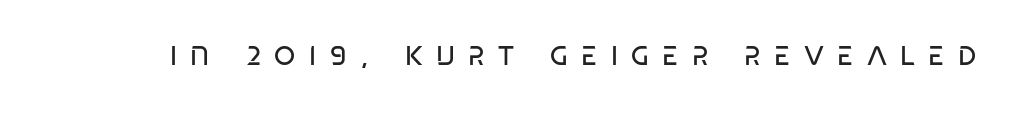
The image shows 27 px text type, upright; set unusually wide letter spacing (+0.49 em), not underlined.
